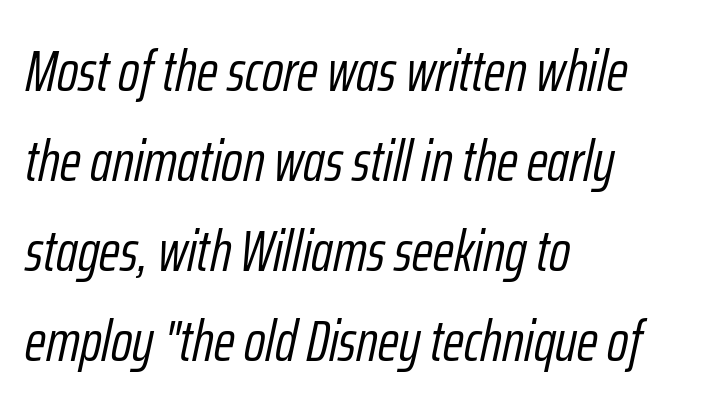
The image shows 58 px light, condensed type, italic (leaning right); set left-aligned, normal line spacing (1.55x), normal letter spacing, not underlined; low stroke contrast and a medium x-height.
